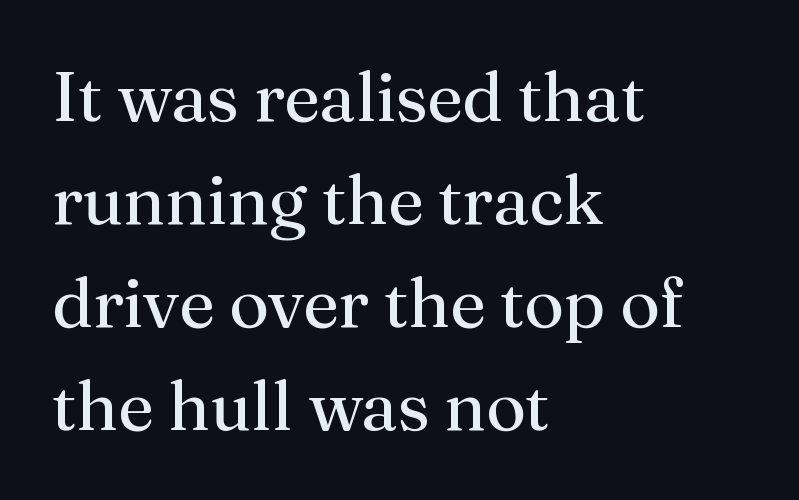
The passage shown is typed in a proportional face where columns would drift. Notice how the stems are strictly vertical — no italics here. Line starts are locked; line ends wander. Font category for this specimen: serif.
